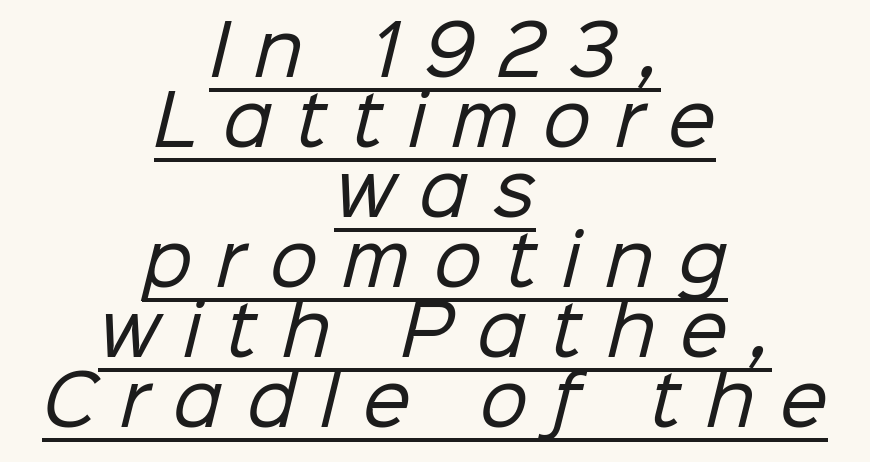
The passage shown is not bold in any degree. The lines are quadded center. Compared with typical paragraphs, the rows here are closer together. Emphasis is given by a line drawn under the lettering.
